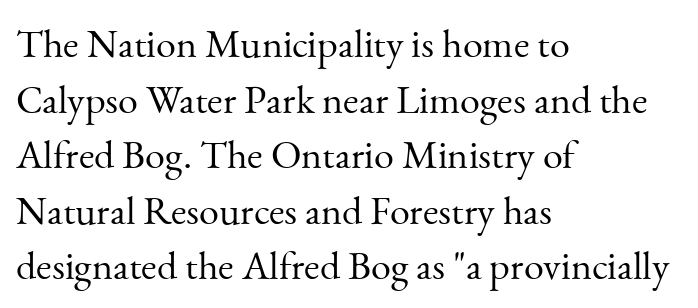
Q: Is the text bold? A: No.
Q: Is the text italic (slanted)? A: No, it is upright.
Q: Is the typeface a serif or a sans-serif typeface? A: Serif.
Q: Is the text underlined? A: No.
Q: How is the paragraph aligned? A: Left-aligned.
Q: Is the spacing between letters normal or unusually wide? A: Normal.
Q: Is the spacing between lines tight, normal or loose? A: Normal.
Q: Width (condensed, normal, or wide)? A: Normal.
Q: Stroke contrast? A: Medium.
Q: x-height? A: Small.
Q: Monospaced? A: No.
